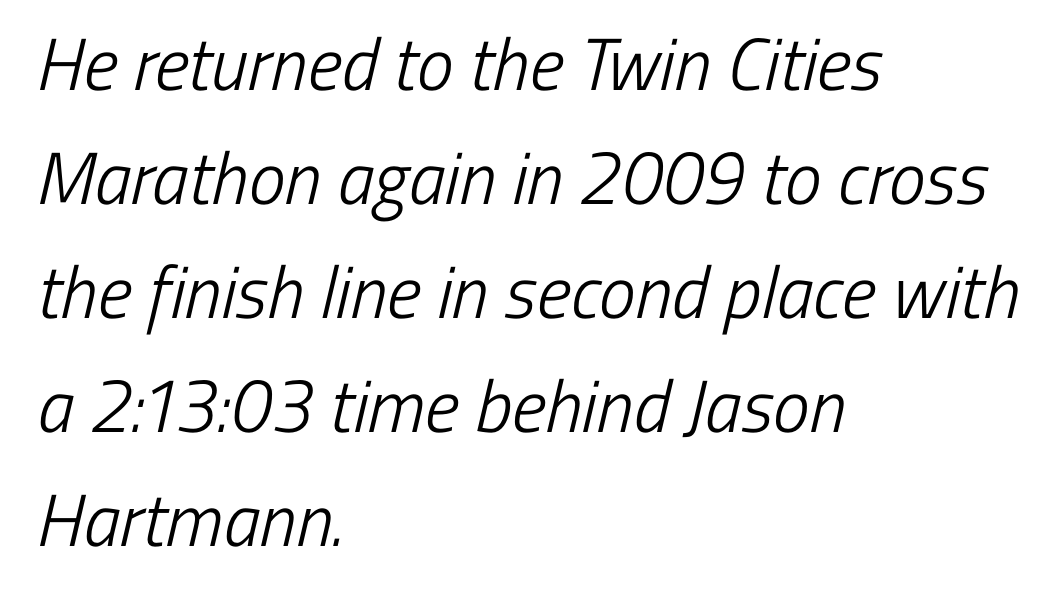
{"serif": "no", "bold": "no", "weight": "light", "width": "condensed", "stroke_contrast": "low", "x_height": "medium", "monospaced": "no", "underline": "no", "align": "left", "line_spacing": "normal", "line_spacing_ratio": 1.54, "letter_spacing": "normal", "letter_spacing_em": 0.0, "glyph_px": 74}
